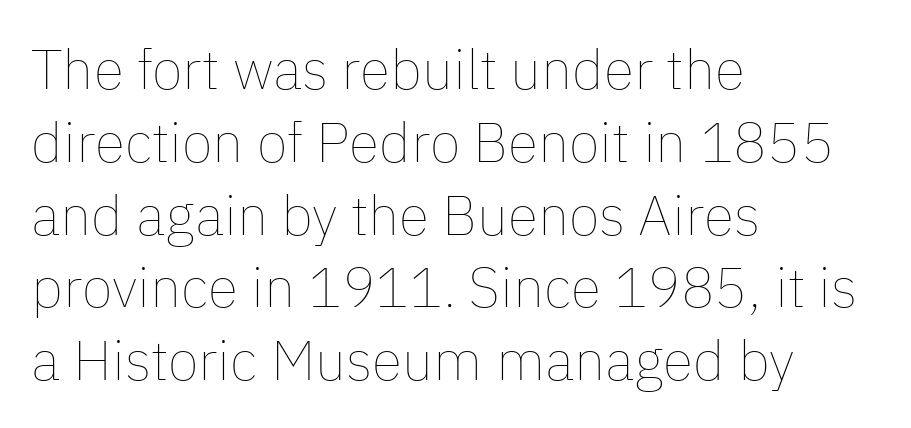
Weight: in the light-to-regular range. The specimen omits any rule beneath the text block's lines. Spacing verdict: proportional, widths tailored to each character. Every row of glyphs begins at an identical x-position on the left. Glyph-to-glyph distance matches everyday printed text. Honestly, the row spacing looks completely unremarkable.
